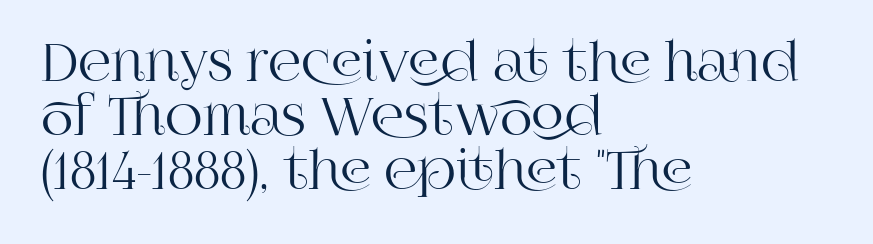
One glance says dense: line gaps are narrower than usual. The foot of each line stays bare and open. These lines are rendered in a variable-pitch font. Standard letterfit; no display-style spreading of the glyphs. Unlike a clean sans, this face finishes its strokes with serifs.
